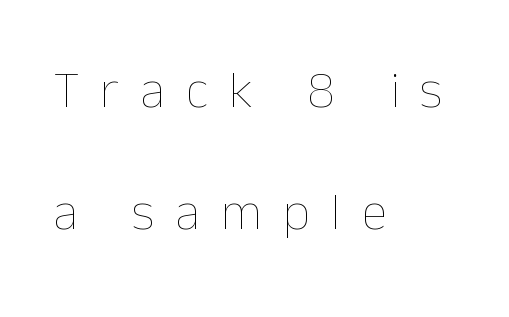
Posture: vertical. Teacher's note: observe the even left margin — that is flush-left alignment. The rendering uses natural spacing where letterforms have individual widths. Caption: face not bold, strokes unweighted. How are the letters spaced? Widely, with obvious added tracking. A bare baseline throughout the passage.
